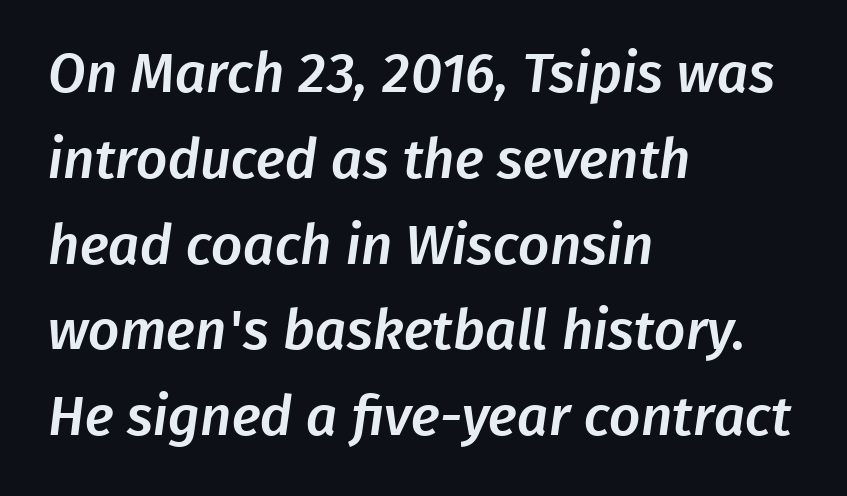
How would I describe the line gaps? Plain and ordinary. Short and long lines alike share a common starting point at left. This sample has the flowing, uneven cadence of proportional lettering. Tracking here is standard; glyphs follow each other at the usual distance. Classification — sans serif.
